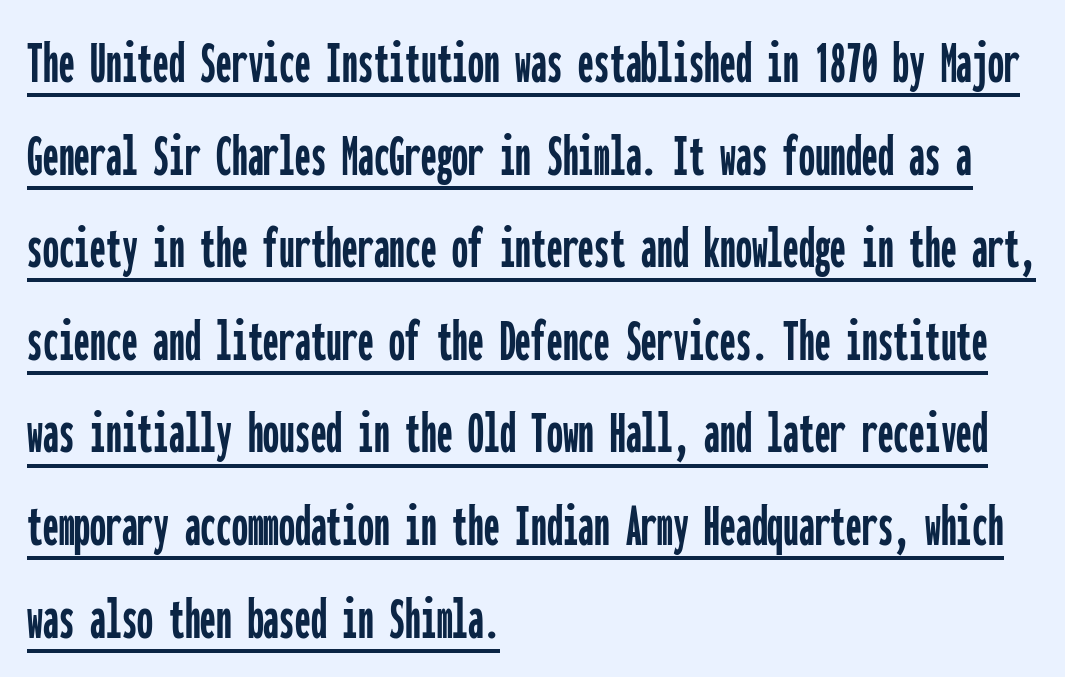
{"serif": "no", "italic": "no", "width": "condensed", "stroke_contrast": "low", "x_height": "medium", "monospaced": "yes", "underline": "yes", "align": "left", "line_spacing": "normal", "line_spacing_ratio": 1.47, "letter_spacing": "normal", "letter_spacing_em": 0.0, "glyph_px": 63}
